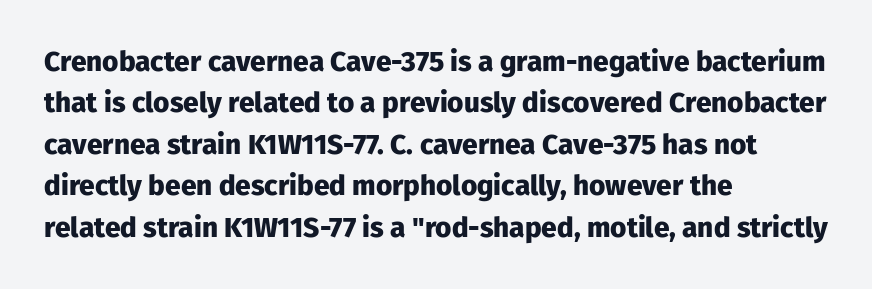
Q: Is the text bold? A: Yes.
Q: Is the text italic (slanted)? A: No, it is upright.
Q: Is the typeface a serif or a sans-serif typeface? A: Sans-serif.
Q: Is the text underlined? A: No.
Q: How is the paragraph aligned? A: Left-aligned.
Q: Is the spacing between letters normal or unusually wide? A: Normal.
Q: Is the spacing between lines tight, normal or loose? A: Normal.
Q: Width (condensed, normal, or wide)? A: Normal.
Q: Stroke contrast? A: Low.
Q: x-height? A: Medium.
Q: Monospaced? A: No.
